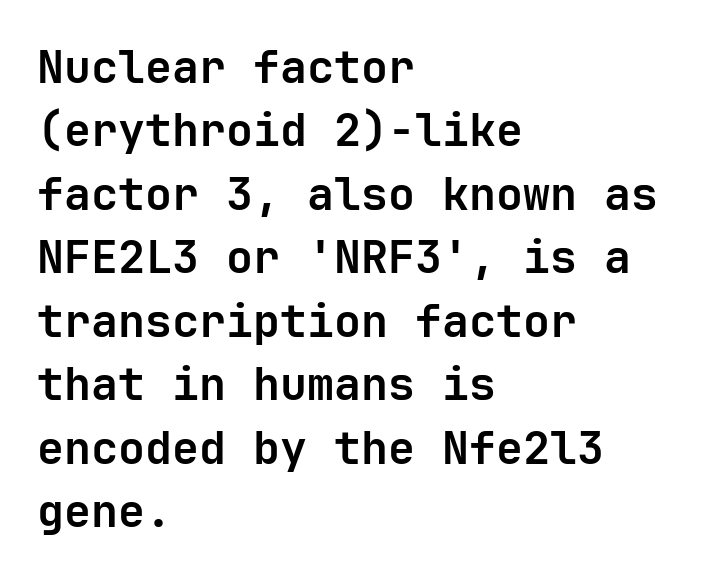
Q: Is the text bold? A: Yes.
Q: Is the text italic (slanted)? A: No, it is upright.
Q: Is the typeface a serif or a sans-serif typeface? A: Sans-serif.
Q: Is the text underlined? A: No.
Q: How is the paragraph aligned? A: Left-aligned.
Q: Is the spacing between letters normal or unusually wide? A: Normal.
Q: Is the spacing between lines tight, normal or loose? A: Normal.
Q: Width (condensed, normal, or wide)? A: Normal.
Q: Stroke contrast? A: Low.
Q: x-height? A: Medium.
Q: Monospaced? A: Yes.
